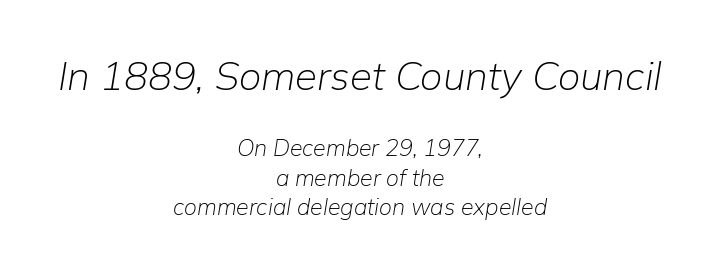
{"italic": "yes", "lean": "right", "slant_degrees": 9, "bold": "no", "weight": "light", "width": "normal", "stroke_contrast": "low", "x_height": "medium", "monospaced": "no", "underline": "no", "align": "center", "line_spacing": "normal", "line_spacing_ratio": 1.28, "letter_spacing": "normal", "letter_spacing_em": 0.0, "larger_block": "first", "size_ratio": 1.74, "glyph_px": 40}
